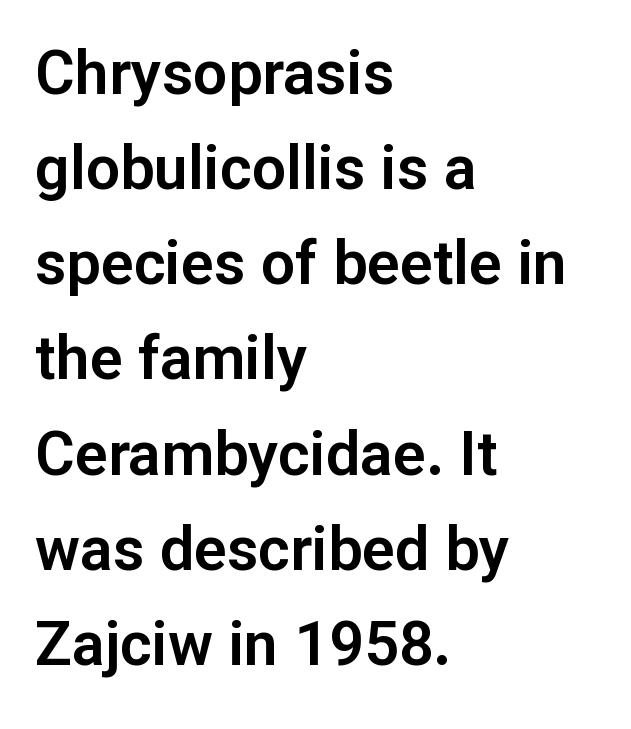
{"serif": "no", "italic": "no", "width": "normal", "stroke_contrast": "low", "x_height": "medium", "monospaced": "no", "underline": "no", "align": "left", "line_spacing": "normal", "line_spacing_ratio": 1.56, "letter_spacing": "normal", "letter_spacing_em": 0.0, "glyph_px": 61}
